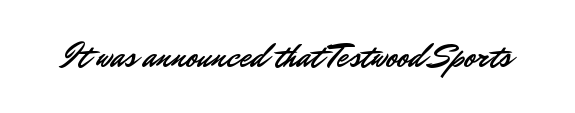
The image shows 33 px sans-serif type; set normal letter spacing, not underlined; low stroke contrast and a small x-height.
